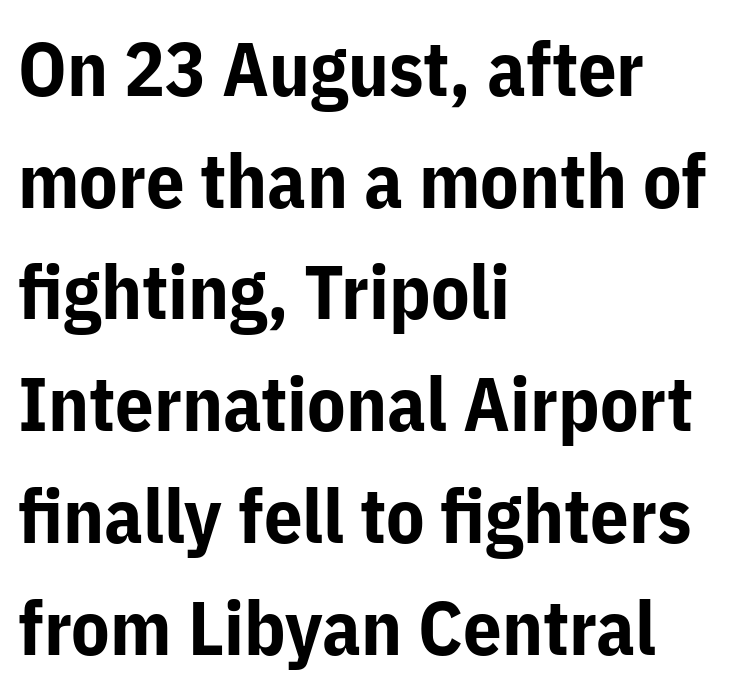
Q: Is the text bold? A: Yes.
Q: Is the text italic (slanted)? A: No, it is upright.
Q: Is the typeface a serif or a sans-serif typeface? A: Sans-serif.
Q: Is the text underlined? A: No.
Q: How is the paragraph aligned? A: Left-aligned.
Q: Is the spacing between letters normal or unusually wide? A: Normal.
Q: Is the spacing between lines tight, normal or loose? A: Normal.
Q: Width (condensed, normal, or wide)? A: Normal.
Q: Stroke contrast? A: Low.
Q: x-height? A: Medium.
Q: Monospaced? A: No.
